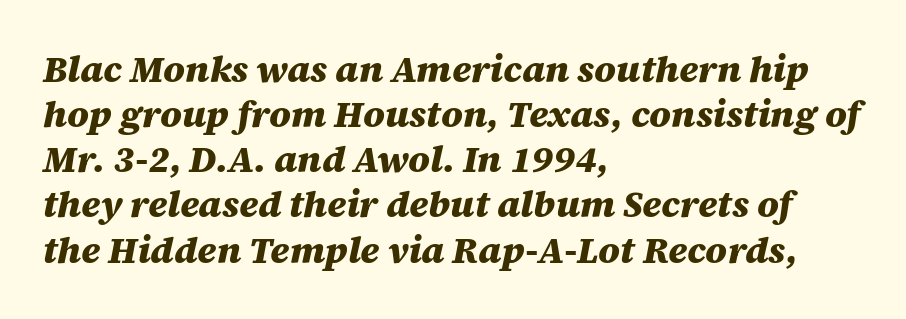
The image shows 37 px heavy type, italic (leaning right); set left-aligned, line spacing 1.22x, normal letter spacing, not underlined; medium stroke contrast and a large x-height.
